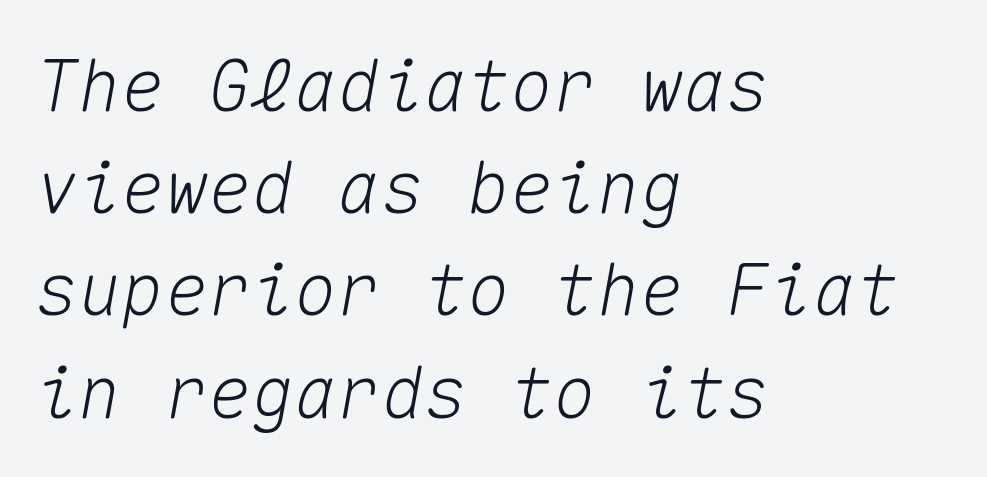
The image shows 72 px text type, italic (leaning right), monospaced; set left-aligned, normal line spacing (1.42x), normal letter spacing, not underlined; medium stroke contrast and a medium x-height.
